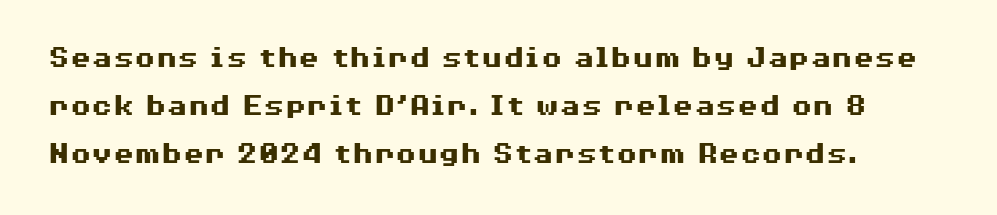
Q: Is the text bold? A: Yes.
Q: Is the text italic (slanted)? A: No, it is upright.
Q: Is the typeface a serif or a sans-serif typeface? A: Sans-serif.
Q: Is the text underlined? A: No.
Q: How is the paragraph aligned? A: Left-aligned.
Q: Is the spacing between letters normal or unusually wide? A: Normal.
Q: Is the spacing between lines tight, normal or loose? A: Normal.
Q: Width (condensed, normal, or wide)? A: Wide.
Q: Stroke contrast? A: Medium.
Q: x-height? A: Medium.
Q: Monospaced? A: No.
